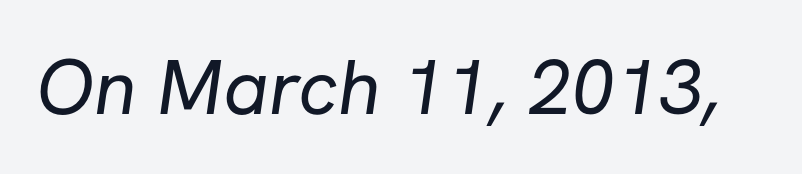
Are there feet on the stems? There aren't — it's a sans. Think standard paragraph weight, or any step lighter than that. The rendering uses natural spacing where letterforms have individual widths. Unmarked baselines from the first word to the last. How are the letters spaced? Ordinarily, with no added tracking.
